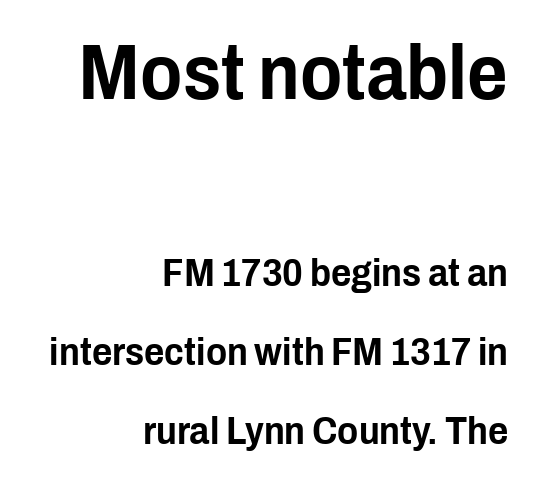
Q: Is the text italic (slanted)? A: No, it is upright.
Q: Is the typeface a serif or a sans-serif typeface? A: Sans-serif.
Q: Is the text underlined? A: No.
Q: How is the paragraph aligned? A: Right-aligned.
Q: Is the spacing between letters normal or unusually wide? A: Normal.
Q: Is the spacing between lines tight, normal or loose? A: Loose.
Q: Which block of text is set in a larger size, the first (top) or the second (bottom)? A: The first (top) one.
Q: Width (condensed, normal, or wide)? A: Condensed.
Q: Stroke contrast? A: Low.
Q: x-height? A: Medium.
Q: Monospaced? A: No.
